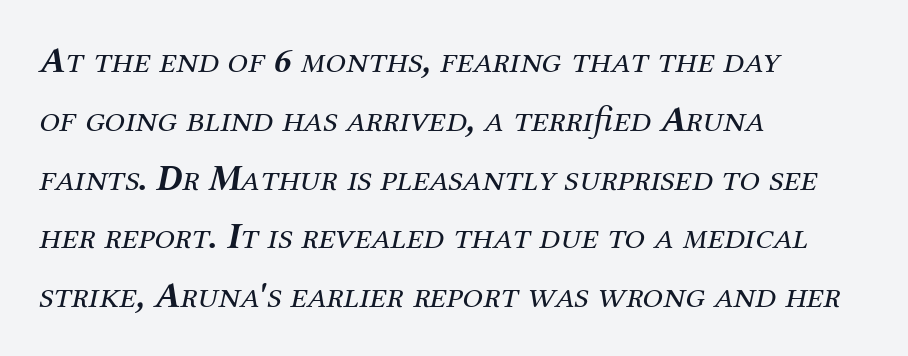
The image shows 37 px regular-weight serif type, italic (leaning right); set left-aligned, normal line spacing (1.59x), normal letter spacing, not underlined; medium stroke contrast and a medium x-height.
